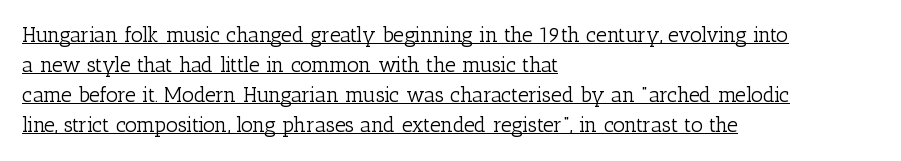
A light-to-regular cut is what we see here. This sample uses an upright cut, with every glyph sitting square on the baseline. The passage shown stacks its lines at a standard gap. Each line starts at the same left margin while the right side varies. The glyphs are accompanied by a horizontal stroke just below them. These lines keep a tight, regular rhythm from letter to letter.
